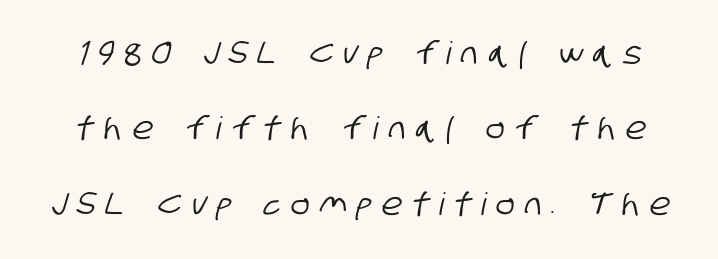
{"serif": "no", "width": "condensed", "stroke_contrast": "low", "x_height": "large", "monospaced": "no", "underline": "no", "line_spacing": "loose", "line_spacing_ratio": 2.43, "letter_spacing": "wide", "letter_spacing_em": 0.33, "glyph_px": 31}
